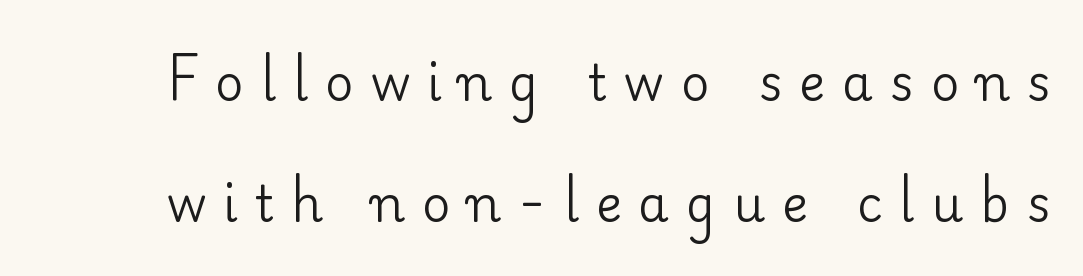
Only glyphs here, with clear space below each row. Words appear elongated and porous because spacing is wide. What kind of face is this? One with serifs. No extra ink here — the face is not bold. These lines were composed using upright roman letters.
